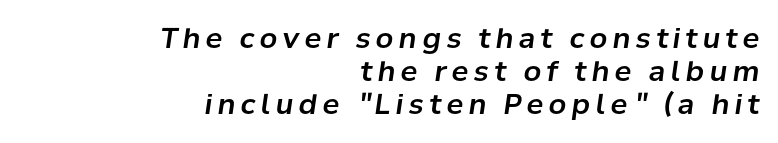
{"italic": "yes", "lean": "right", "slant_degrees": 8, "width": "normal", "stroke_contrast": "low", "x_height": "medium", "monospaced": "no", "underline": "no", "align": "right", "line_spacing_ratio": 1.18, "glyph_px": 28}
